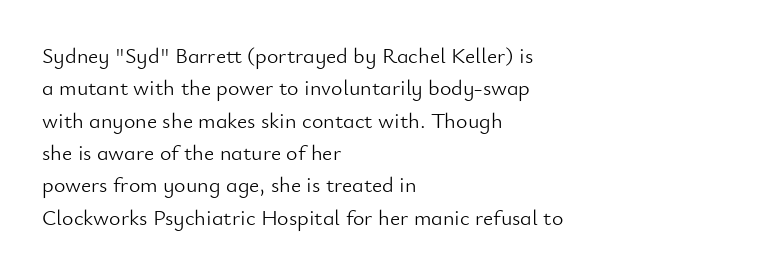
Does extra space separate the letters? No, they use regular spacing. Compared with a typical body face, this is equally light or lighter still. Casual observation: everything's shoved over to the left. This sample keeps an unexceptional amount of space between lines.
